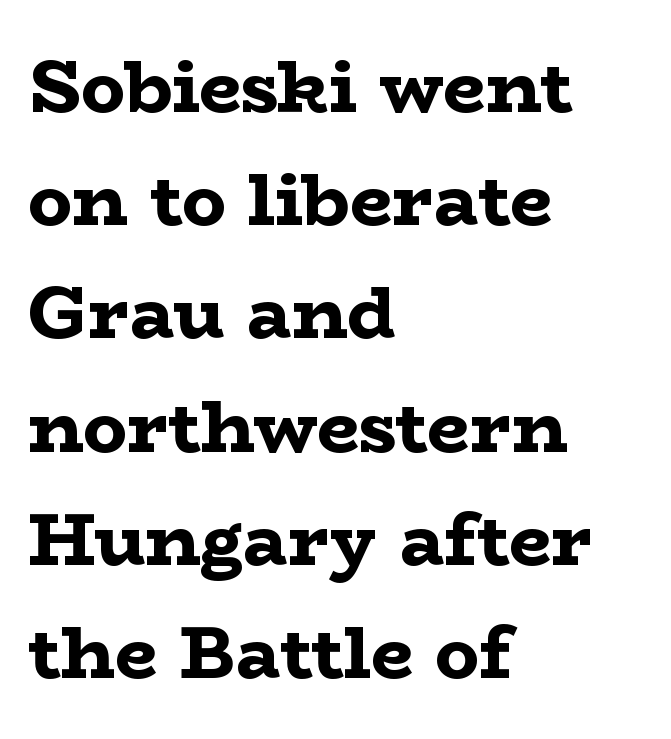
The image shows 74 px bold, wide serif type, upright; set left-aligned, normal line spacing (1.53x), normal letter spacing, not underlined; low stroke contrast and a medium x-height.
